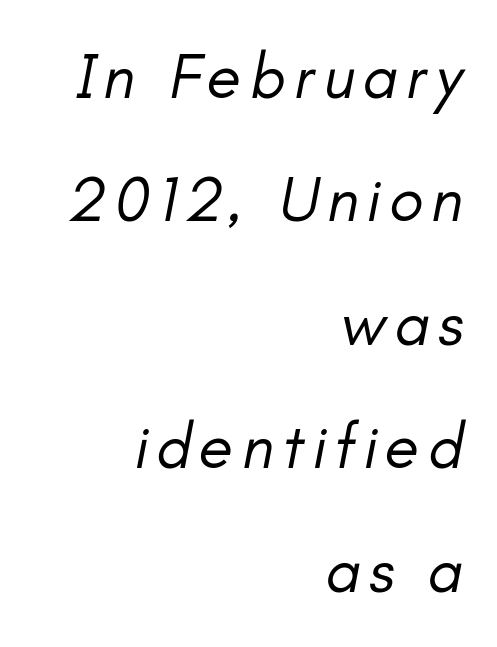
The image shows 63 px regular-weight type, italic (leaning right); set right-aligned, loose line spacing (1.96x), not underlined; low stroke contrast and a small x-height.
